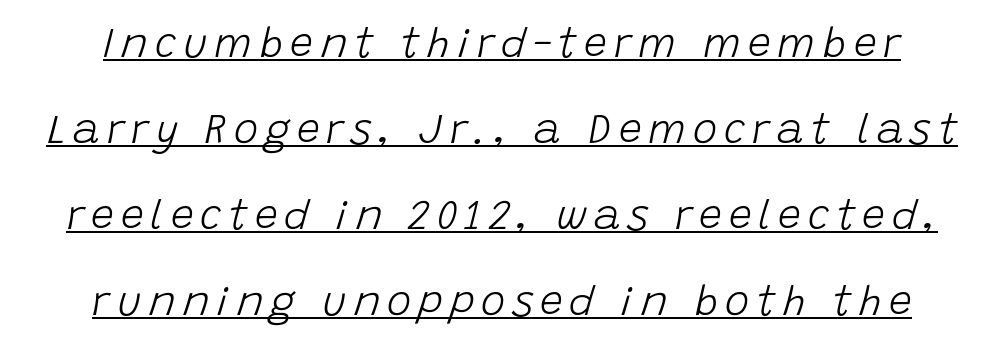
Q: Is the text bold? A: No.
Q: Is the text italic (slanted)? A: Yes, it leans right by about 15 degrees.
Q: Is the text underlined? A: Yes.
Q: Is the spacing between lines tight, normal or loose? A: Loose.
Q: Width (condensed, normal, or wide)? A: Normal.
Q: Stroke contrast? A: Low.
Q: x-height? A: Large.
Q: Monospaced? A: No.
